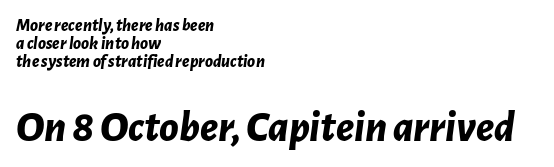
Q: Is the text bold? A: Yes.
Q: Is the text italic (slanted)? A: Yes, it leans right by about 7 degrees.
Q: Is the text underlined? A: No.
Q: How is the paragraph aligned? A: Left-aligned.
Q: Is the spacing between letters normal or unusually wide? A: Normal.
Q: Is the spacing between lines tight, normal or loose? A: Tight.
Q: Which block of text is set in a larger size, the first (top) or the second (bottom)? A: The second (bottom) one.
Q: Width (condensed, normal, or wide)? A: Normal.
Q: Stroke contrast? A: Low.
Q: x-height? A: Medium.
Q: Monospaced? A: No.
